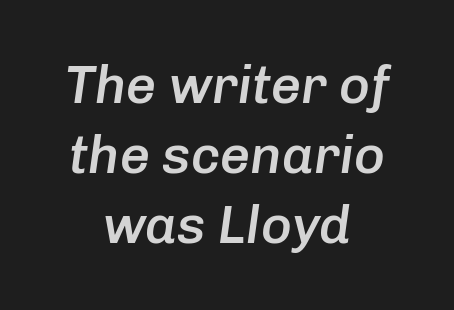
Every character sits at an angle, as italics do. These lines carry some extra weight — a demibold, not a full bold. These lines stack symmetrically, like a column narrowing and widening about its center. Glance below the letters and you will spot only blank space.
